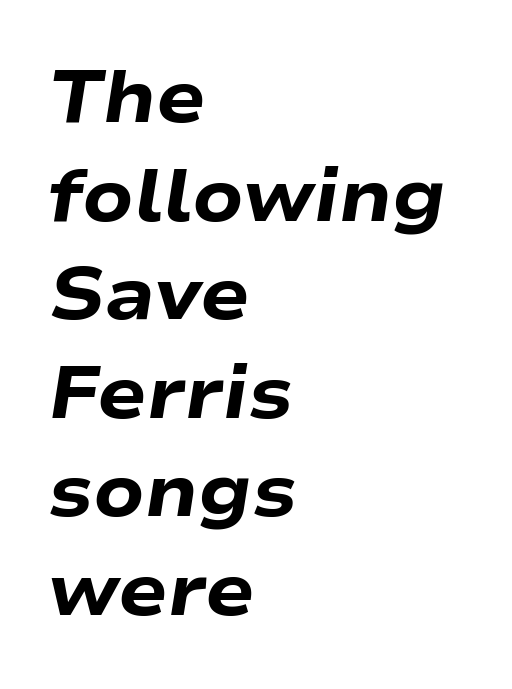
Q: Is the text bold? A: Yes.
Q: Is the text italic (slanted)? A: Yes, it leans right by about 9 degrees.
Q: Is the text underlined? A: No.
Q: How is the paragraph aligned? A: Left-aligned.
Q: Is the spacing between letters normal or unusually wide? A: Normal.
Q: Is the spacing between lines tight, normal or loose? A: Normal.
Q: Width (condensed, normal, or wide)? A: Wide.
Q: Stroke contrast? A: Low.
Q: x-height? A: Medium.
Q: Monospaced? A: No.
